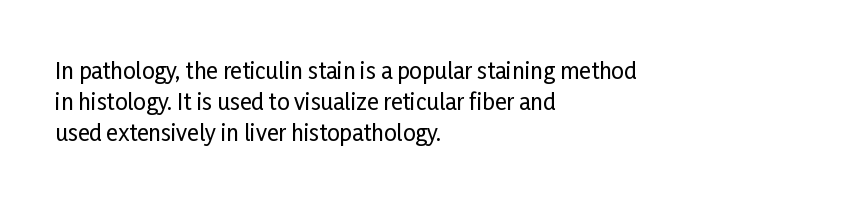
No italicization has been applied; the sample stays upright. The text block is weighted toward the left margin, trailing off unevenly rightward. Each row of text sits above clean, open space. Leading matches the norm, producing a regular column. Nobody touched the tracking dial on this one.
